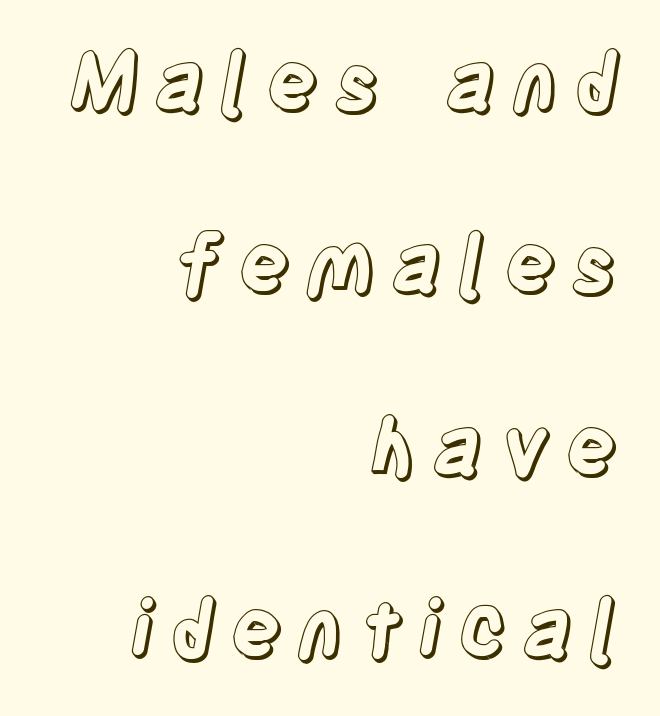
{"width": "condensed", "x_height": "large", "monospaced": "no", "underline": "no", "align": "right", "line_spacing": "loose", "line_spacing_ratio": 2.31, "glyph_px": 79}
